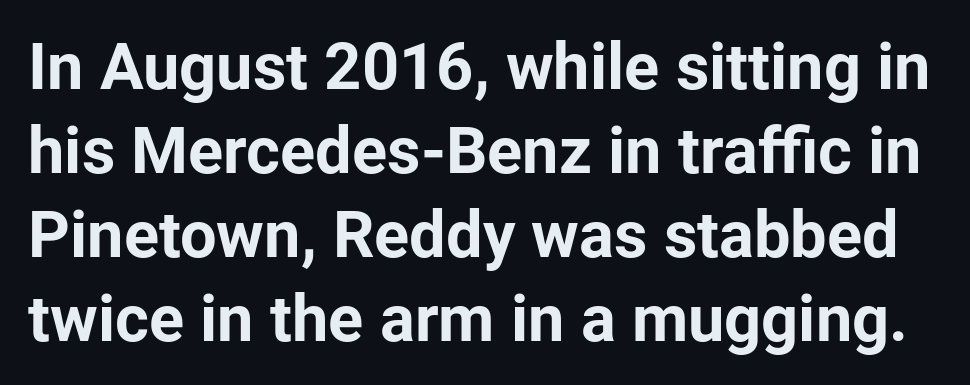
The image shows 65 px bold sans-serif type, upright; set normal line spacing (1.29x), normal letter spacing, not underlined; low stroke contrast and a medium x-height.
